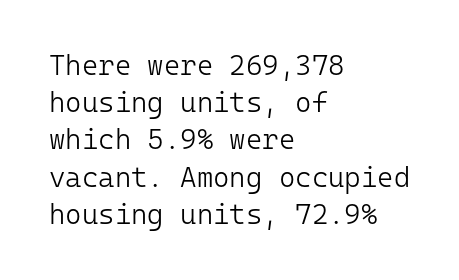
{"serif": "no", "italic": "no", "bold": "no", "weight": "light", "width": "normal", "stroke_contrast": "low", "x_height": "medium", "monospaced": "yes", "underline": "no", "align": "left", "line_spacing": "normal", "line_spacing_ratio": 1.33, "letter_spacing": "normal", "letter_spacing_em": 0.0, "glyph_px": 28}
